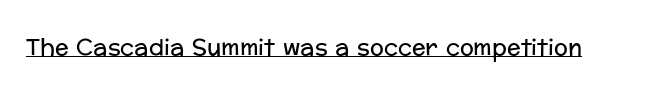
Q: Is the text bold? A: No.
Q: Is the text italic (slanted)? A: No, it is upright.
Q: Is the text underlined? A: Yes.
Q: Is the spacing between letters normal or unusually wide? A: Normal.
